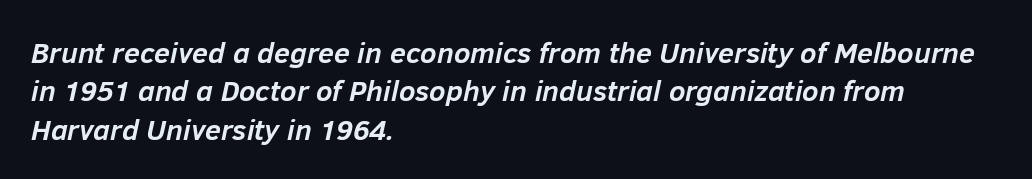
{"italic": "yes", "lean": "right", "slant_degrees": 12, "bold": "yes", "weight": "semibold", "width": "normal", "stroke_contrast": "low", "x_height": "medium", "monospaced": "no", "underline": "no", "align": "left", "line_spacing": "normal", "line_spacing_ratio": 1.32, "letter_spacing": "normal", "letter_spacing_em": 0.0, "glyph_px": 29}
